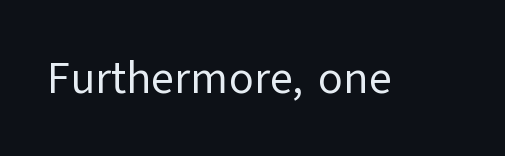
{"serif": "no", "italic": "no", "bold": "no", "weight": "regular", "width": "normal", "stroke_contrast": "low", "x_height": "medium", "monospaced": "no", "underline": "no", "letter_spacing": "normal", "letter_spacing_em": 0.0, "glyph_px": 45}
